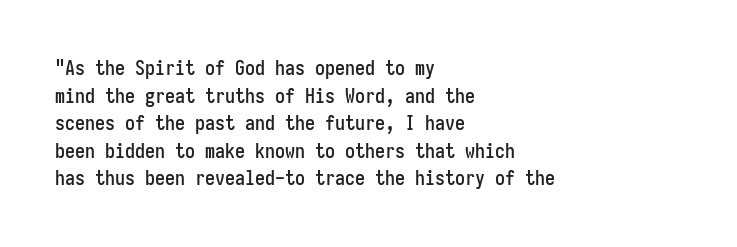
The block of text has a typical density, with ordinary space between rows. The letters stand straight up with perfectly vertical stems. Line starts are locked; line ends wander. Between one letter and the next there's only the usual sliver of space. Type without underlining.
